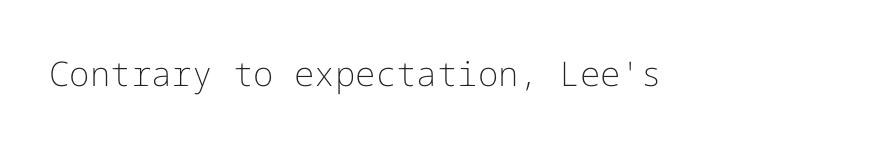
Q: Is the text bold? A: No.
Q: Is the text italic (slanted)? A: No, it is upright.
Q: Is the typeface a serif or a sans-serif typeface? A: Sans-serif.
Q: Is the text underlined? A: No.
Q: Is the spacing between letters normal or unusually wide? A: Normal.
Q: Width (condensed, normal, or wide)? A: Normal.
Q: Stroke contrast? A: Low.
Q: x-height? A: Medium.
